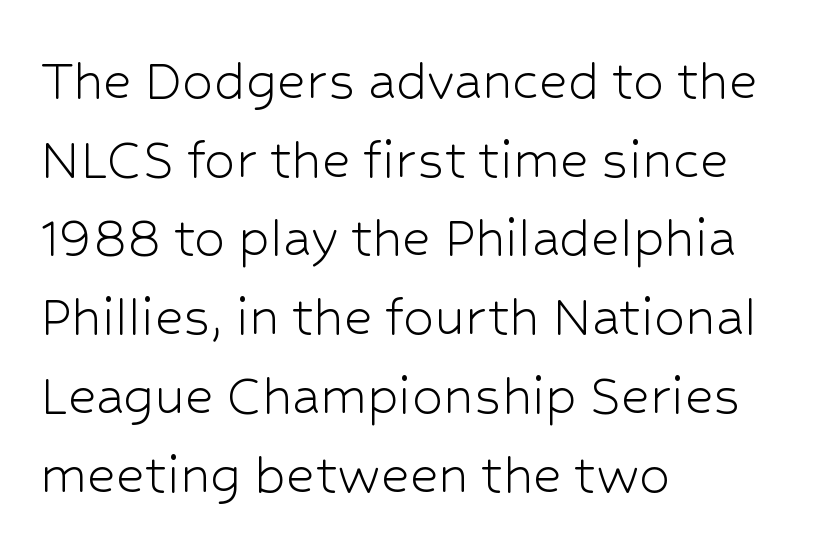
Q: Is the text bold? A: No.
Q: Is the text italic (slanted)? A: No, it is upright.
Q: Is the typeface a serif or a sans-serif typeface? A: Sans-serif.
Q: Is the text underlined? A: No.
Q: How is the paragraph aligned? A: Left-aligned.
Q: Is the spacing between letters normal or unusually wide? A: Normal.
Q: Is the spacing between lines tight, normal or loose? A: Normal.
Q: Width (condensed, normal, or wide)? A: Normal.
Q: Stroke contrast? A: Low.
Q: x-height? A: Medium.
Q: Monospaced? A: No.
